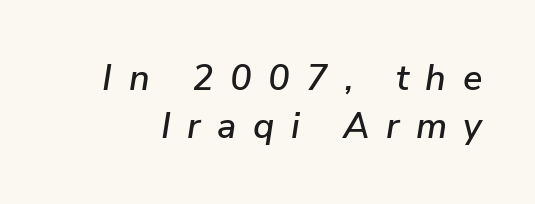
The image shows 36 px text type, italic (leaning right); set normal line spacing (1.32x), unusually wide letter spacing (+0.46 em), not underlined; low stroke contrast and a medium x-height.
